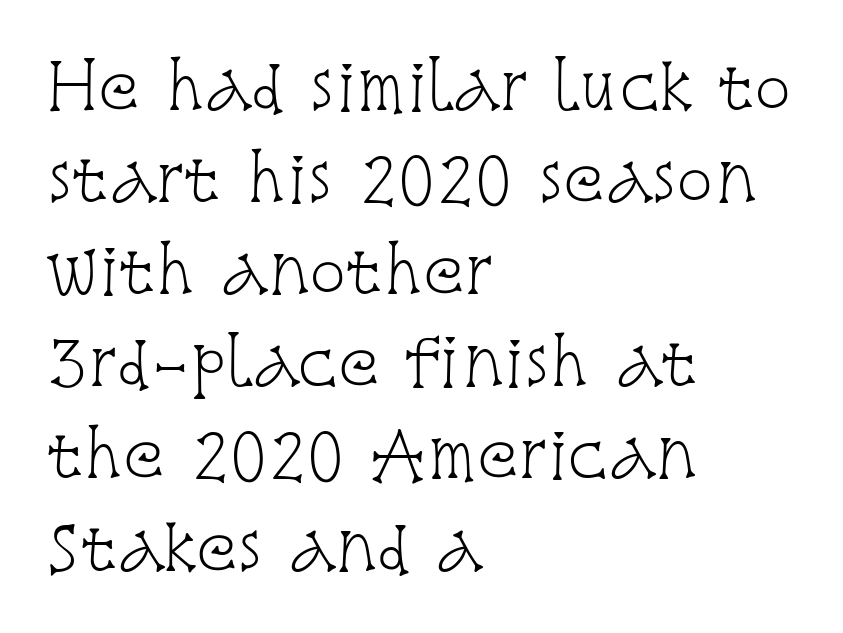
Q: Is the text bold? A: No.
Q: Is the text italic (slanted)? A: No, it is upright.
Q: Is the typeface a serif or a sans-serif typeface? A: Serif.
Q: Is the text underlined? A: No.
Q: How is the paragraph aligned? A: Left-aligned.
Q: Is the spacing between letters normal or unusually wide? A: Normal.
Q: Is the spacing between lines tight, normal or loose? A: Normal.
Q: Width (condensed, normal, or wide)? A: Condensed.
Q: Stroke contrast? A: Low.
Q: x-height? A: Large.
Q: Monospaced? A: No.
